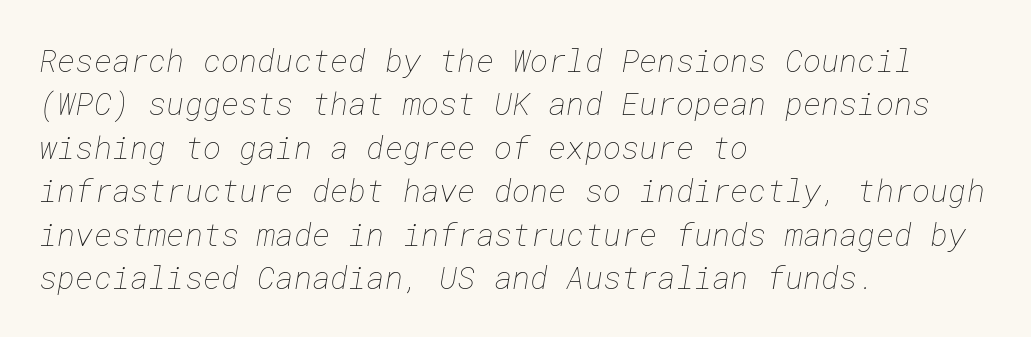
In terms of letterspacing, this is plain default setting. Underlining? Definitely not there. One-word summary of the alignment: left. Quick note: interline space is typical.
